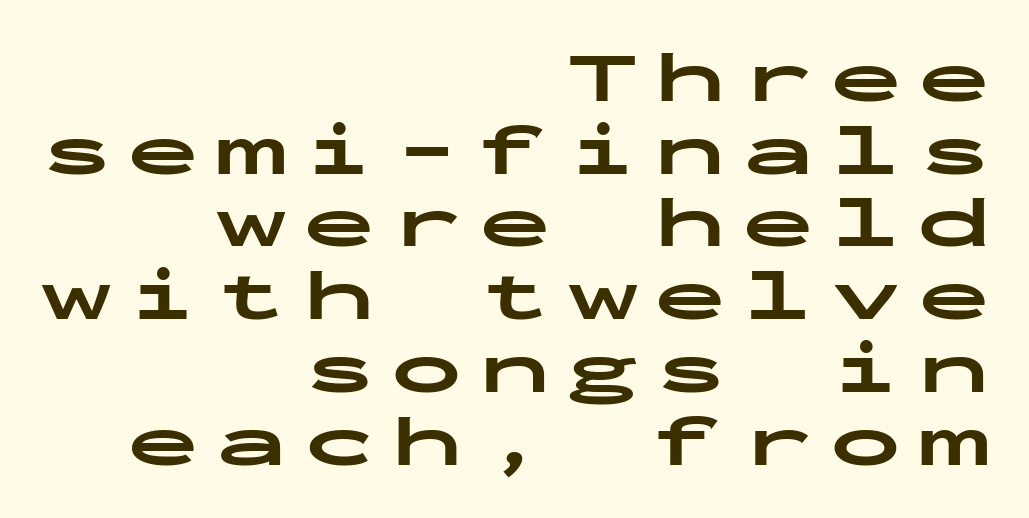
{"serif": "no", "italic": "no", "bold": "yes", "weight": "bold", "width": "wide", "stroke_contrast": "low", "x_height": "medium", "monospaced": "yes", "underline": "no", "align": "right", "line_spacing": "tight", "line_spacing_ratio": 1.01, "letter_spacing": "wide", "letter_spacing_em": 0.22, "glyph_px": 72}
